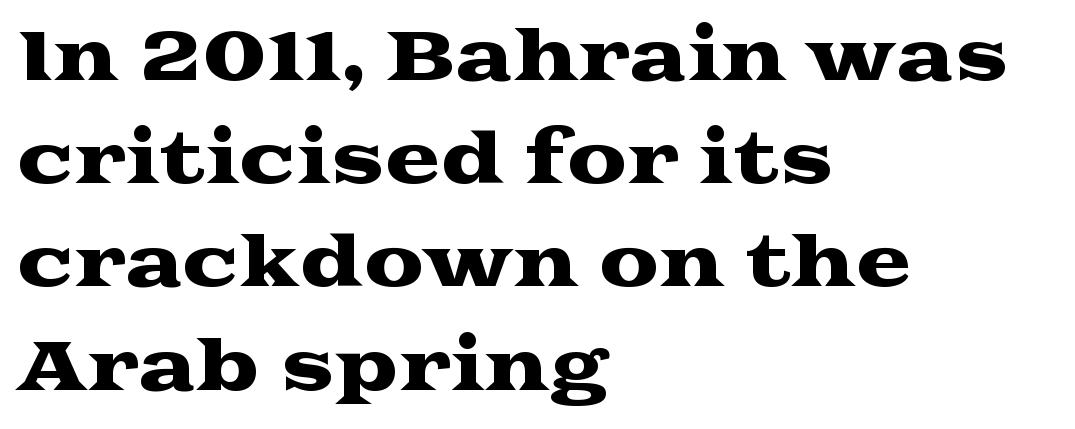
The image shows 67 px wide serif type, upright; set left-aligned, normal line spacing (1.54x), normal letter spacing, not underlined; medium stroke contrast and a medium x-height.
